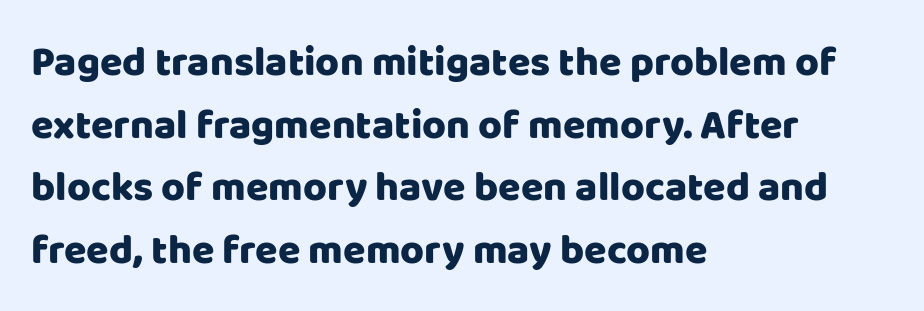
The image shows 41 px sans-serif type, upright; set left-aligned, normal line spacing (1.53x), normal letter spacing, not underlined; low stroke contrast and a large x-height.
